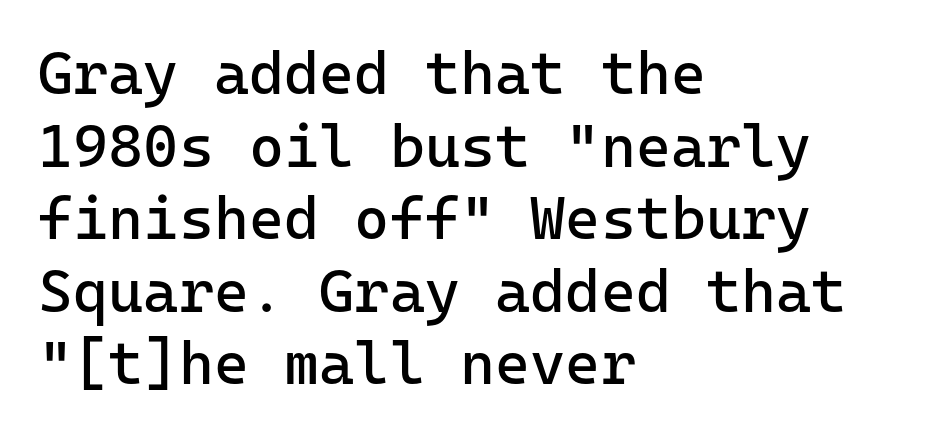
The image shows 60 px regular-weight sans-serif type, upright, monospaced; set left-aligned, line spacing 1.21x, normal letter spacing, not underlined; low stroke contrast and a medium x-height.
